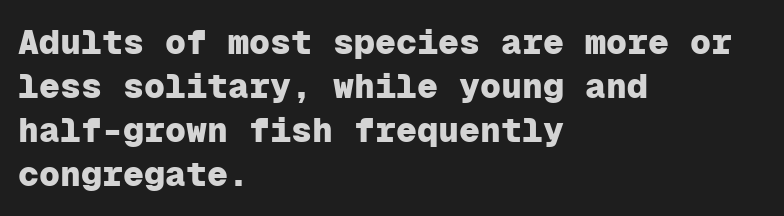
Q: Is the text bold? A: Yes.
Q: Is the text italic (slanted)? A: No, it is upright.
Q: Is the typeface a serif or a sans-serif typeface? A: Sans-serif.
Q: Is the text underlined? A: No.
Q: How is the paragraph aligned? A: Left-aligned.
Q: Is the spacing between letters normal or unusually wide? A: Normal.
Q: Is the spacing between lines tight, normal or loose? A: Normal.
Q: Width (condensed, normal, or wide)? A: Normal.
Q: Stroke contrast? A: Low.
Q: x-height? A: Medium.
Q: Monospaced? A: Yes.
